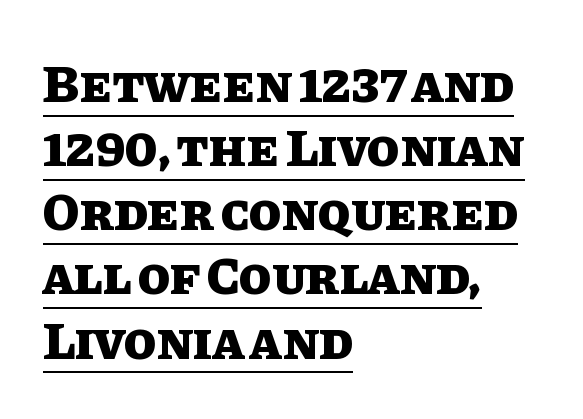
{"italic": "no", "bold": "yes", "weight": "heavy", "width": "normal", "stroke_contrast": "low", "x_height": "large", "monospaced": "no", "underline": "yes", "align": "left", "line_spacing_ratio": 1.21, "letter_spacing": "normal", "letter_spacing_em": 0.0, "glyph_px": 53}
